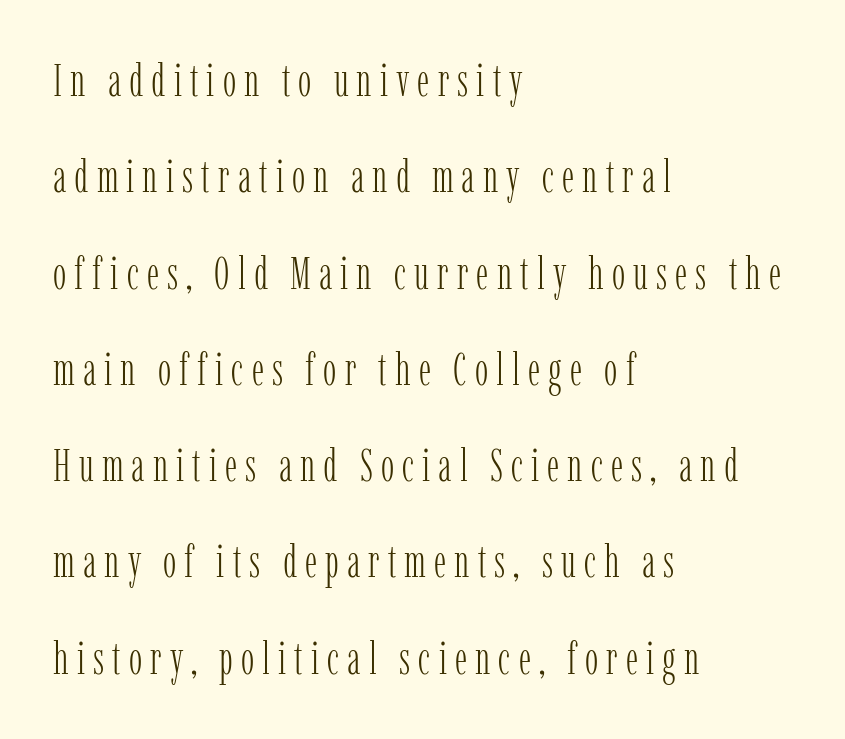
Q: Is the text bold? A: No.
Q: Is the text italic (slanted)? A: No, it is upright.
Q: Is the typeface a serif or a sans-serif typeface? A: Serif.
Q: Is the text underlined? A: No.
Q: How is the paragraph aligned? A: Left-aligned.
Q: Is the spacing between lines tight, normal or loose? A: Loose.
Q: Width (condensed, normal, or wide)? A: Condensed.
Q: Stroke contrast? A: Low.
Q: x-height? A: Medium.
Q: Monospaced? A: No.
